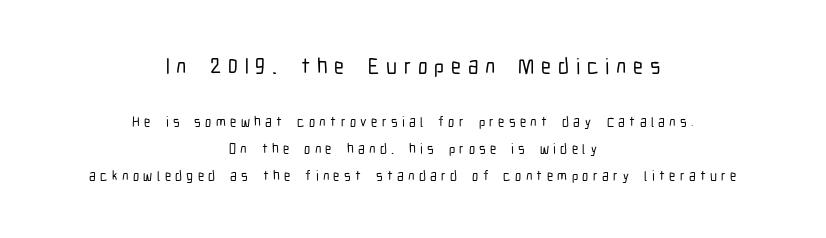
Q: Is the text italic (slanted)? A: No, it is upright.
Q: Is the text underlined? A: No.
Q: How is the paragraph aligned? A: Centered.
Q: Is the spacing between letters normal or unusually wide? A: Unusually wide.
Q: Is the spacing between lines tight, normal or loose? A: Loose.
Q: Which block of text is set in a larger size, the first (top) or the second (bottom)? A: The first (top) one.
